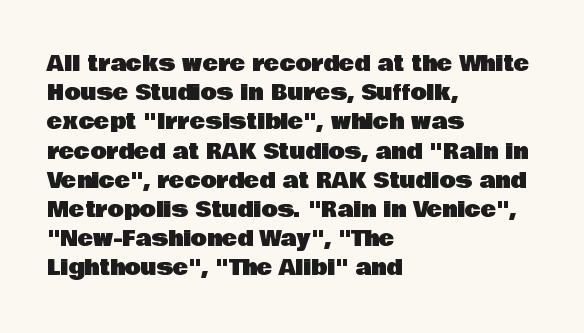
The image shows 21 px text type, upright; set left-aligned, normal line spacing (1.39x), normal letter spacing, not underlined.
